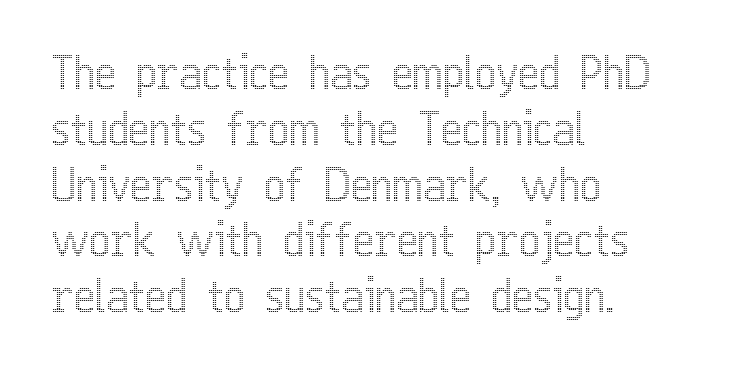
Q: Is the text italic (slanted)? A: No, it is upright.
Q: Is the text underlined? A: No.
Q: How is the paragraph aligned? A: Left-aligned.
Q: Is the spacing between letters normal or unusually wide? A: Normal.
Q: Width (condensed, normal, or wide)? A: Condensed.
Q: x-height? A: Medium.
Q: Monospaced? A: No.
